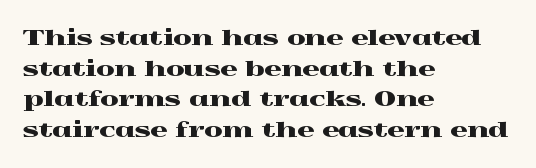
Q: Is the text italic (slanted)? A: No, it is upright.
Q: Is the text underlined? A: No.
Q: How is the paragraph aligned? A: Left-aligned.
Q: Is the spacing between letters normal or unusually wide? A: Normal.
Q: Is the spacing between lines tight, normal or loose? A: Normal.
